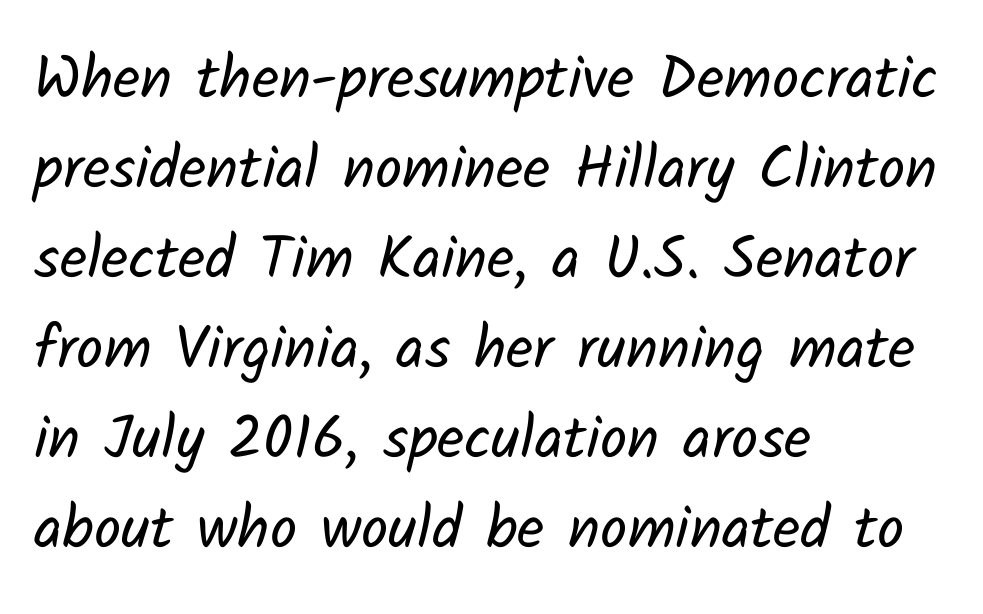
The image shows 60 px regular-weight sans-serif type; set left-aligned, normal line spacing (1.5x), normal letter spacing, not underlined; low stroke contrast and a medium x-height.
